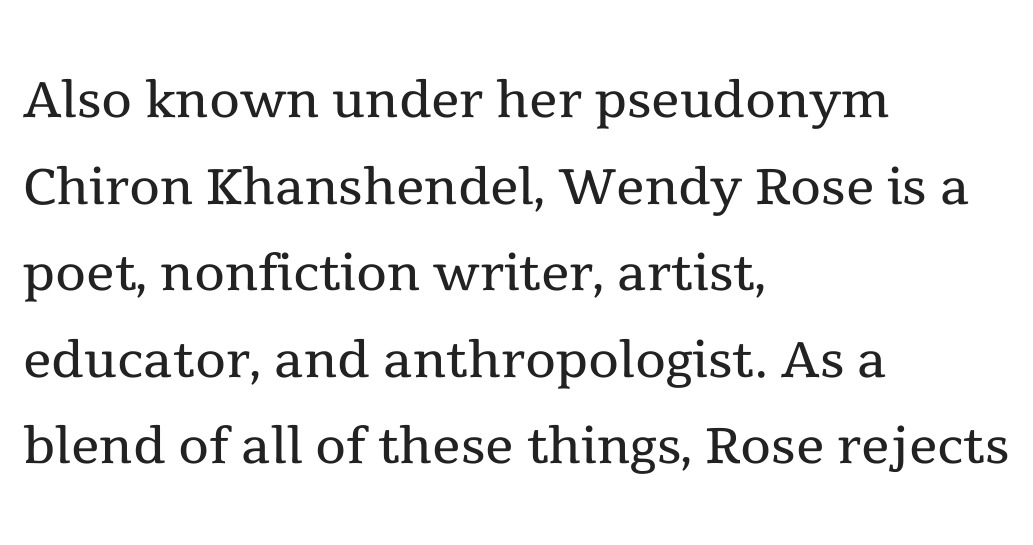
Q: Is the text bold? A: No.
Q: Is the text italic (slanted)? A: No, it is upright.
Q: Is the typeface a serif or a sans-serif typeface? A: Serif.
Q: Is the text underlined? A: No.
Q: How is the paragraph aligned? A: Left-aligned.
Q: Is the spacing between letters normal or unusually wide? A: Normal.
Q: Width (condensed, normal, or wide)? A: Normal.
Q: x-height? A: Medium.
Q: Monospaced? A: No.
